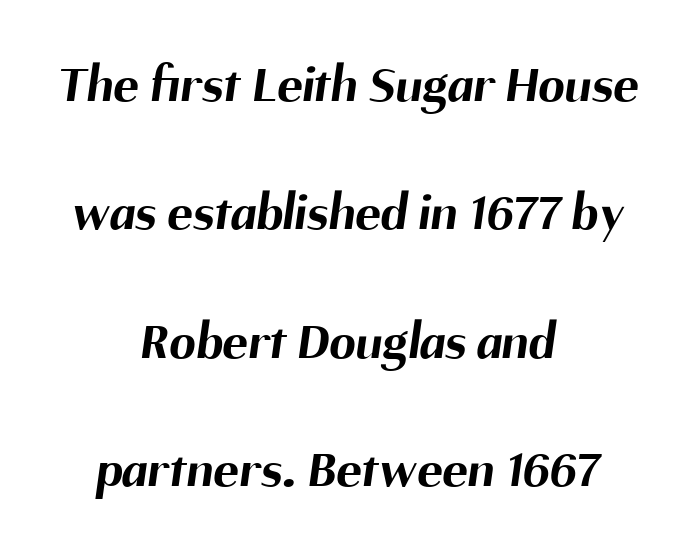
Q: Is the text bold? A: Yes.
Q: Is the typeface a serif or a sans-serif typeface? A: Sans-serif.
Q: Is the text underlined? A: No.
Q: How is the paragraph aligned? A: Centered.
Q: Is the spacing between letters normal or unusually wide? A: Normal.
Q: Is the spacing between lines tight, normal or loose? A: Loose.
Q: Width (condensed, normal, or wide)? A: Normal.
Q: Stroke contrast? A: Medium.
Q: x-height? A: Medium.
Q: Monospaced? A: No.
